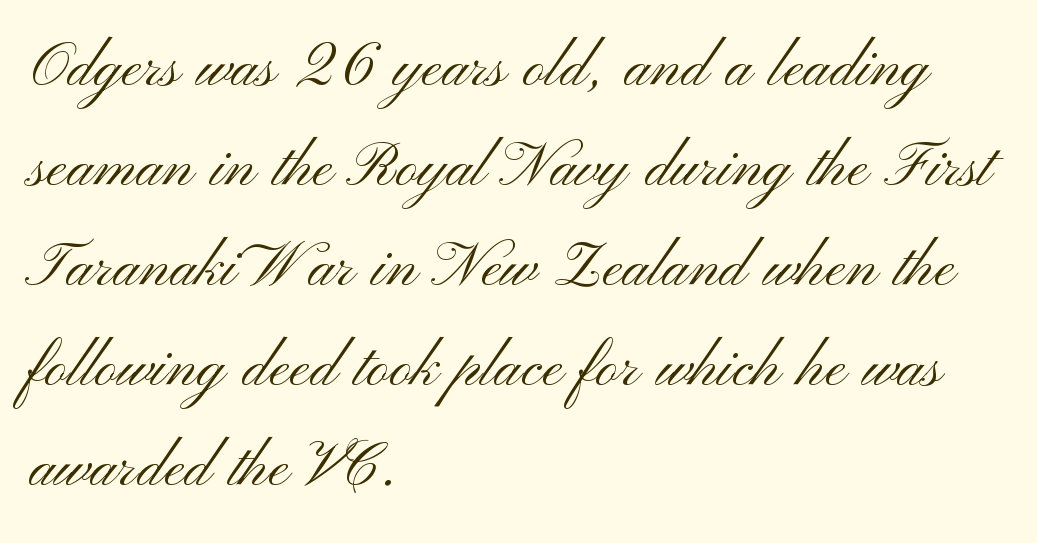
The image shows 77 px light, wide sans-serif type; set left-aligned, normal line spacing (1.3x), normal letter spacing, not underlined; medium stroke contrast and a small x-height.
